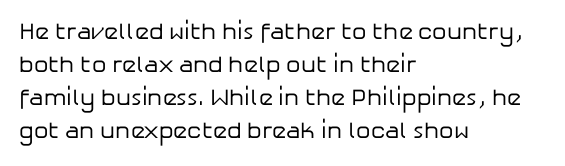
{"italic": "no", "bold": "no", "underline": "no", "align": "left", "line_spacing": "normal", "line_spacing_ratio": 1.44, "letter_spacing": "normal", "letter_spacing_em": 0.0, "glyph_px": 23}
